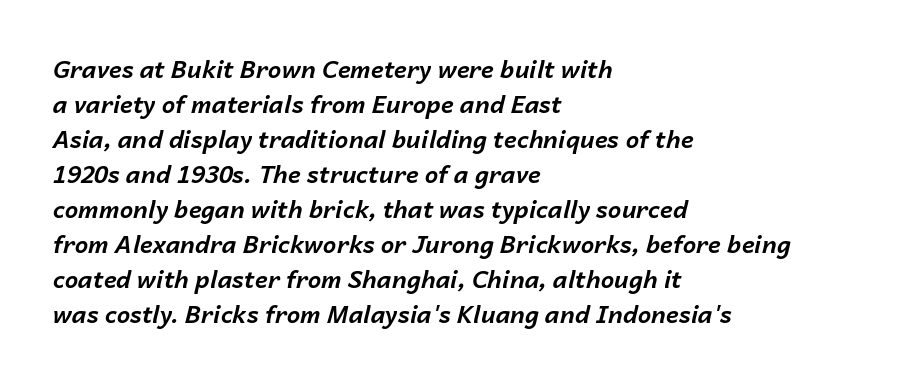
Q: Is the text bold? A: Yes.
Q: Is the text italic (slanted)? A: Yes, it leans right by about 14 degrees.
Q: Is the text underlined? A: No.
Q: How is the paragraph aligned? A: Left-aligned.
Q: Is the spacing between letters normal or unusually wide? A: Normal.
Q: Is the spacing between lines tight, normal or loose? A: Normal.
